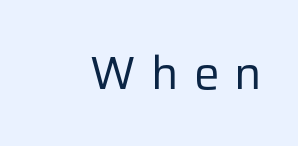
The image shows 46 px regular-weight sans-serif type, upright; set unusually wide letter spacing (+0.33 em), not underlined; low stroke contrast and a medium x-height.
